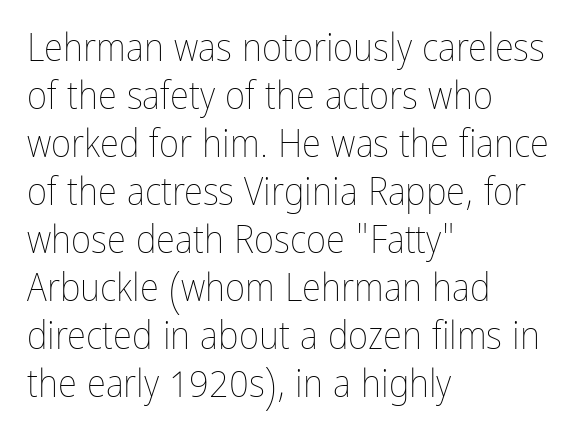
The image shows 39 px thin, condensed type, upright; set left-aligned, line spacing 1.23x, normal letter spacing, not underlined; low stroke contrast and a medium x-height.
